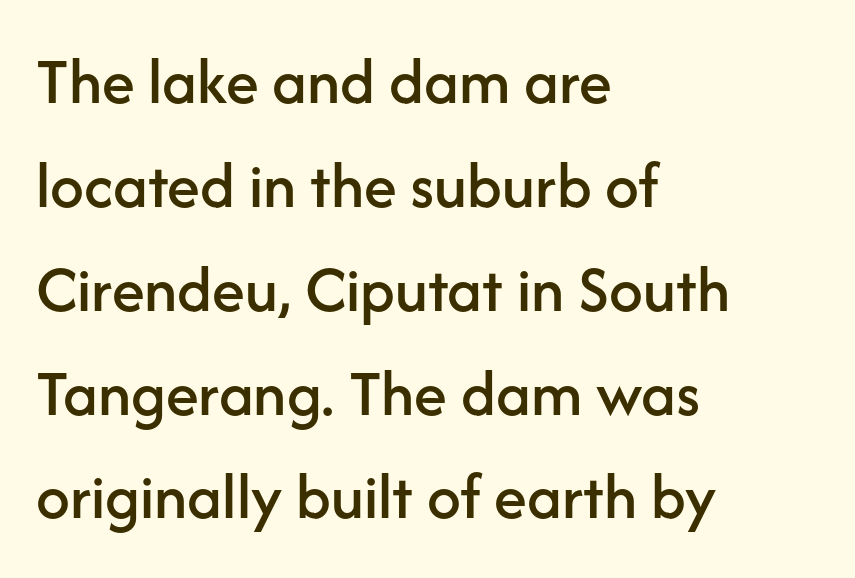
{"serif": "no", "italic": "no", "width": "normal", "stroke_contrast": "low", "x_height": "medium", "monospaced": "no", "underline": "no", "align": "left", "line_spacing": "normal", "line_spacing_ratio": 1.55, "letter_spacing": "normal", "letter_spacing_em": 0.0, "glyph_px": 67}
